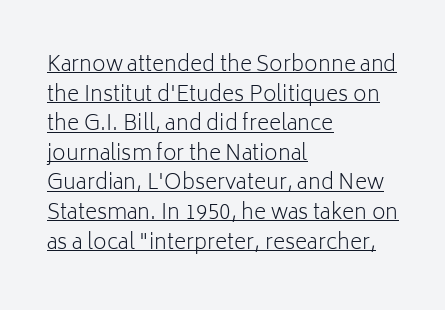
Q: Is the text bold? A: No.
Q: Is the text italic (slanted)? A: No, it is upright.
Q: Is the text underlined? A: Yes.
Q: How is the paragraph aligned? A: Left-aligned.
Q: Is the spacing between letters normal or unusually wide? A: Normal.
Q: Is the spacing between lines tight, normal or loose? A: Normal.
